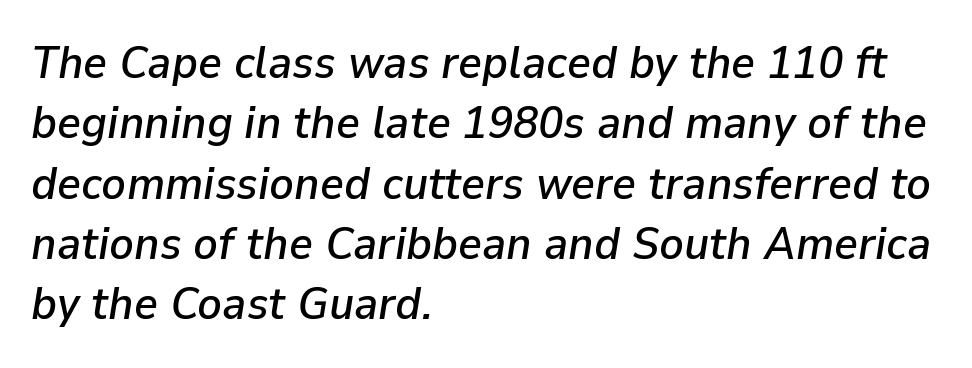
Q: Is the text italic (slanted)? A: Yes, it leans right by about 9 degrees.
Q: Is the text underlined? A: No.
Q: How is the paragraph aligned? A: Left-aligned.
Q: Is the spacing between letters normal or unusually wide? A: Normal.
Q: Is the spacing between lines tight, normal or loose? A: Normal.
Q: Width (condensed, normal, or wide)? A: Normal.
Q: Stroke contrast? A: Low.
Q: x-height? A: Medium.
Q: Monospaced? A: No.
